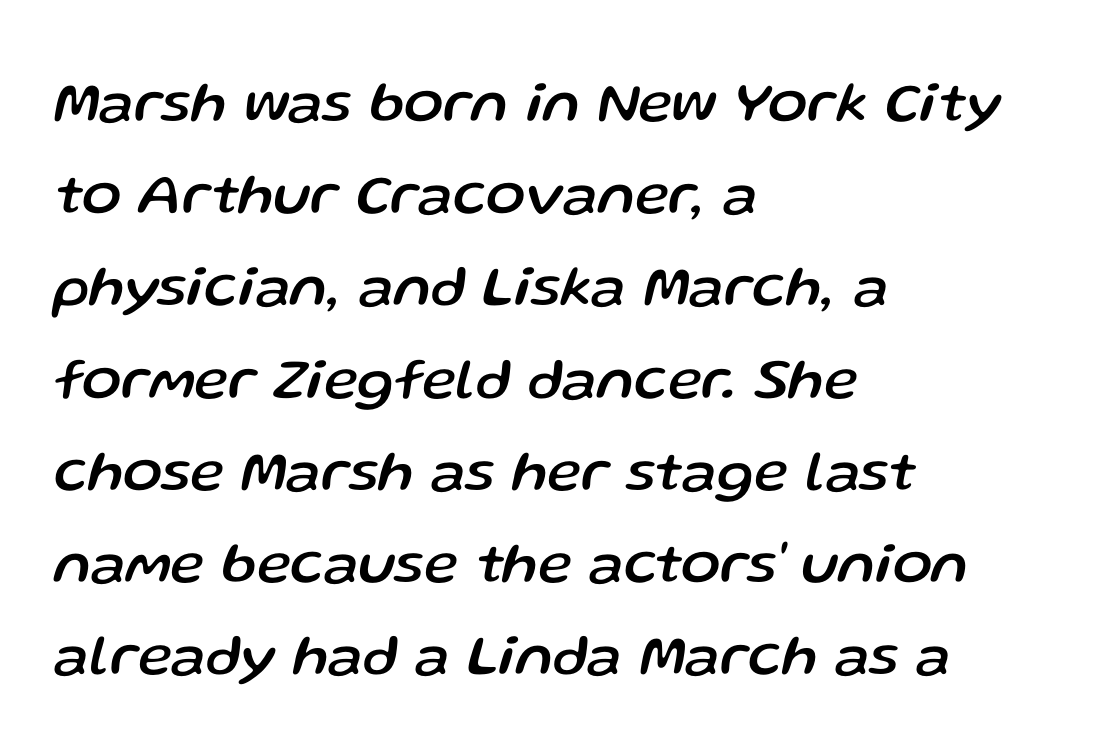
Q: Is the text italic (slanted)? A: Yes, it leans right by about 13 degrees.
Q: Is the text underlined? A: No.
Q: How is the paragraph aligned? A: Left-aligned.
Q: Is the spacing between letters normal or unusually wide? A: Normal.
Q: Is the spacing between lines tight, normal or loose? A: Normal.
Q: Width (condensed, normal, or wide)? A: Normal.
Q: Stroke contrast? A: Low.
Q: x-height? A: Medium.
Q: Monospaced? A: No.
